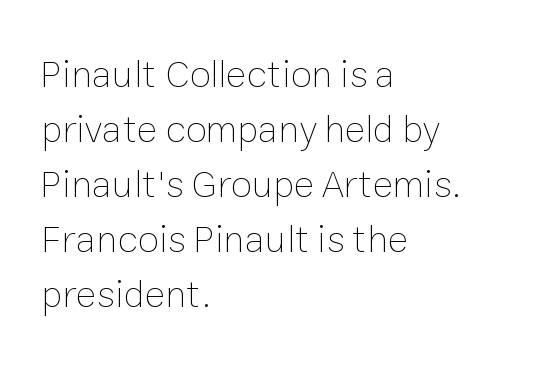
The image shows 39 px thin type, upright; set left-aligned, normal line spacing (1.41x), normal letter spacing, not underlined; low stroke contrast and a medium x-height.
